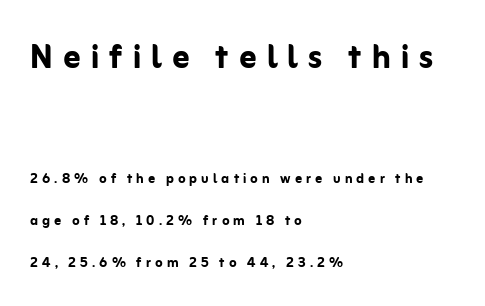
The passage shown is typeset with a sans-serif family. Underlining? Definitely not there. Rows of type keep a wide berth in the vertical direction. Tall strokes in this sample are plumb rather than angled. Block one is the big one; block two sits smaller underneath.
